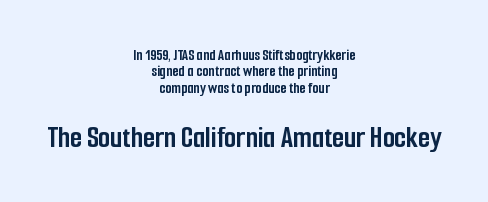
Think of a printed novel: that variable character pitch is what you see here. No word sits above an underline. Type style note: lacks serifs. The line-height multiplier appears low, near solid setting.
